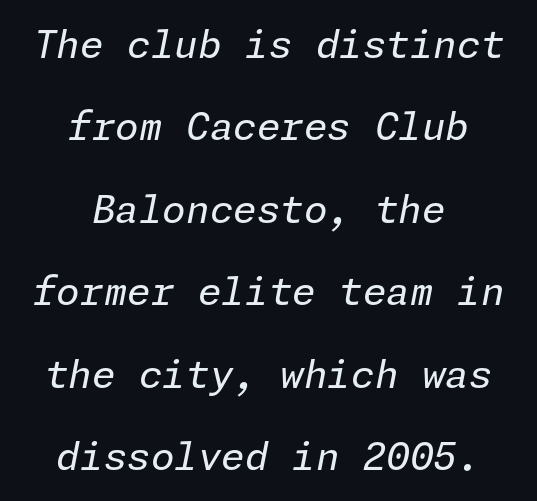
{"italic": "yes", "lean": "right", "slant_degrees": 11, "bold": "no", "weight": "regular", "width": "normal", "stroke_contrast": "low", "x_height": "medium", "underline": "no", "align": "center", "line_spacing": "loose", "line_spacing_ratio": 2.17, "letter_spacing": "normal", "letter_spacing_em": 0.0, "glyph_px": 38}
